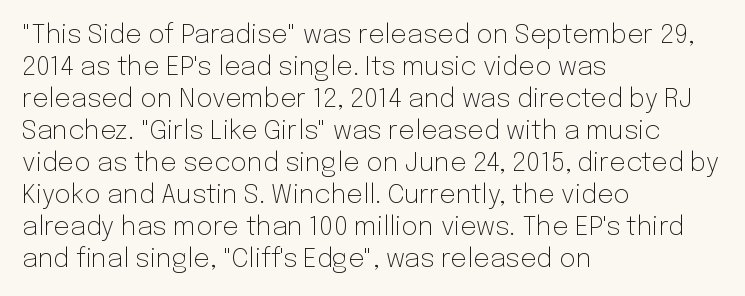
The passage shown is not underscored anywhere. Words appear dense and cohesive because spacing is normal. Alignment: flush left. Unlike italic type, these characters show no tilt at all.
